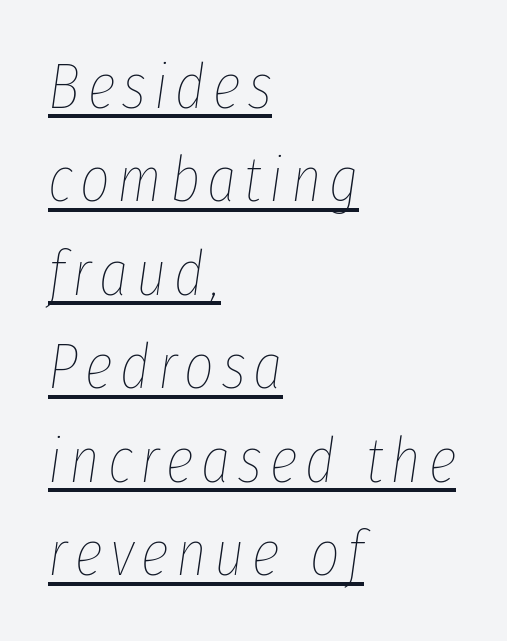
{"italic": "yes", "lean": "right", "slant_degrees": 8, "bold": "no", "weight": "thin", "width": "condensed", "stroke_contrast": "low", "x_height": "medium", "monospaced": "no", "underline": "yes", "align": "left", "line_spacing": "normal", "line_spacing_ratio": 1.46, "glyph_px": 64}
